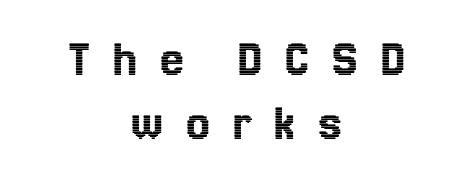
The image shows 54 px text type, upright; set centered, line spacing 1.19x, unusually wide letter spacing (+0.4 em), not underlined; a medium x-height.
